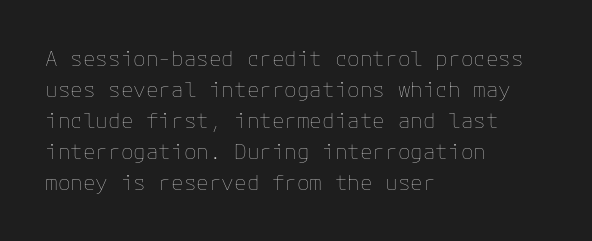
The image shows 21 px text type, upright; set left-aligned, normal line spacing (1.48x), normal letter spacing, not underlined.
